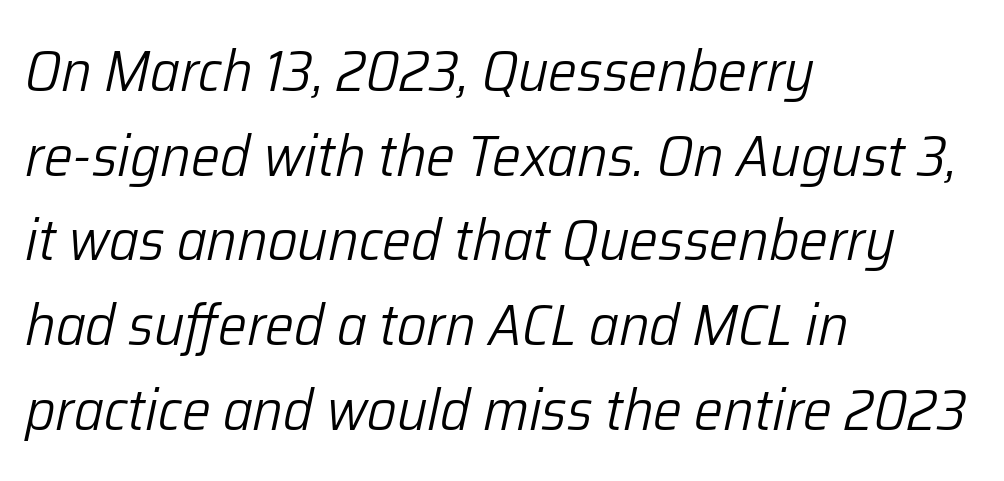
{"italic": "yes", "lean": "right", "slant_degrees": 12, "bold": "no", "weight": "light", "width": "normal", "stroke_contrast": "low", "x_height": "medium", "monospaced": "no", "underline": "no", "align": "left", "line_spacing": "normal", "line_spacing_ratio": 1.46, "letter_spacing": "normal", "letter_spacing_em": 0.0, "glyph_px": 58}
